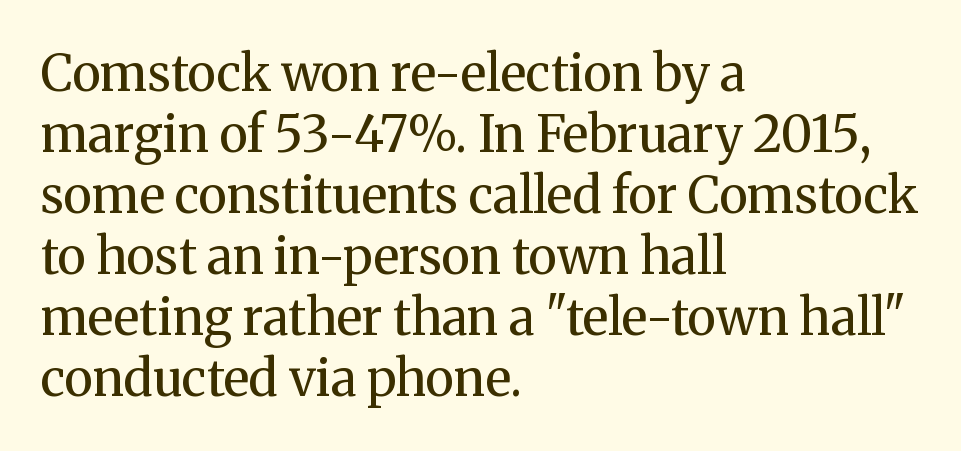
This is serif lettering, the kind often seen in printed books. Ink coverage per letter is moderate at most. How are the letters spaced? Ordinarily, with no added tracking. The axis of the letterforms is exactly vertical. Typeset ragged right — the left edge is the straight one. Just letters on the line, the space beneath them empty.
